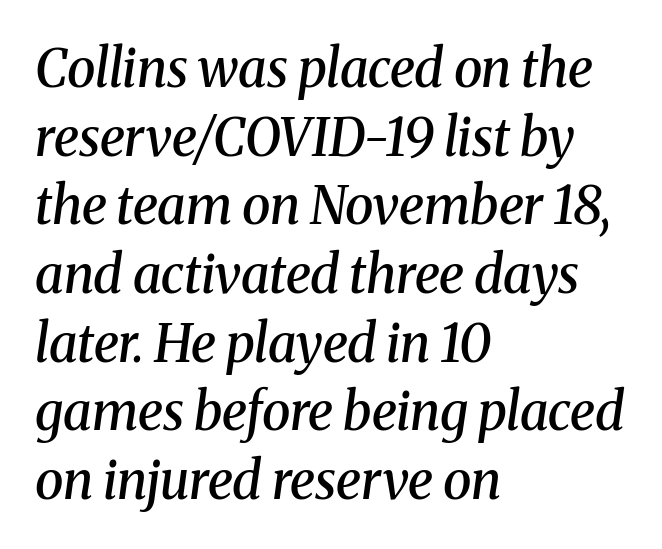
{"serif": "yes", "italic": "yes", "lean": "right", "slant_degrees": 8, "bold": "semi", "weight": "semibold", "width": "normal", "stroke_contrast": "medium", "x_height": "medium", "monospaced": "no", "underline": "no", "align": "left", "line_spacing": "normal", "line_spacing_ratio": 1.32, "letter_spacing": "normal", "letter_spacing_em": 0.0, "glyph_px": 52}
